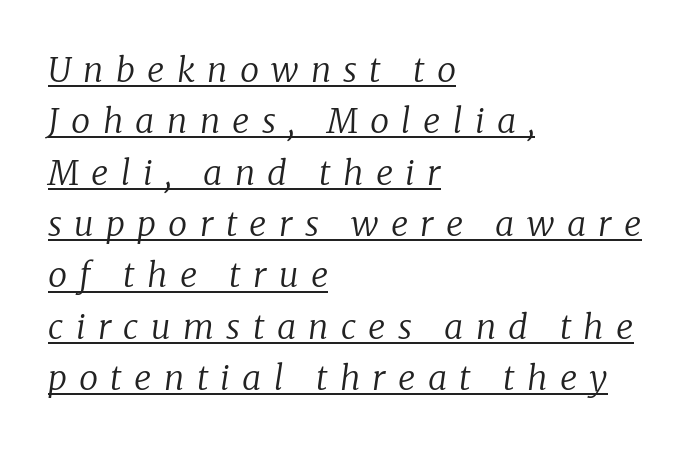
The image shows 34 px regular-weight serif type, italic (leaning right); set left-aligned, normal line spacing (1.51x), unusually wide letter spacing (+0.36 em), underlined; low stroke contrast and a medium x-height.
